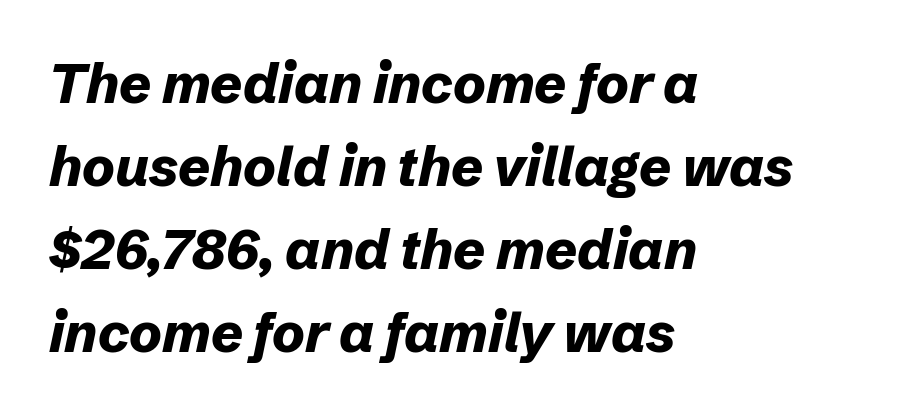
{"italic": "yes", "lean": "right", "slant_degrees": 12, "bold": "yes", "weight": "bold", "width": "normal", "stroke_contrast": "low", "x_height": "medium", "monospaced": "no", "underline": "no", "align": "left", "line_spacing": "normal", "line_spacing_ratio": 1.51, "letter_spacing": "normal", "letter_spacing_em": 0.0, "glyph_px": 55}
